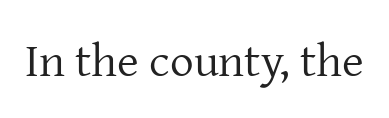
The image shows 47 px regular-weight serif type, upright; set normal letter spacing, not underlined; low stroke contrast and a medium x-height.
